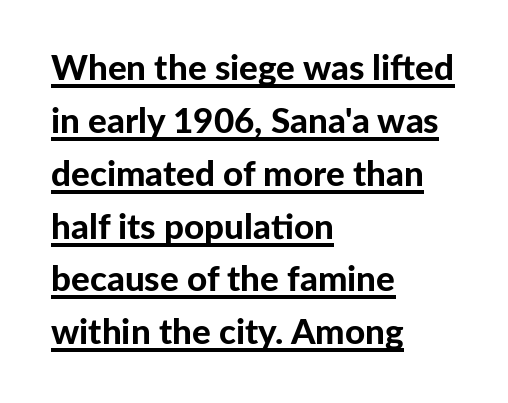
Somebody hit Ctrl+U on this one — the words are underlined. The strokes are fattened all the way to bold. Each word holds together tightly as a unit, with standard inter-letter gaps. Proportional: the letters do not fall into vertical columns.
